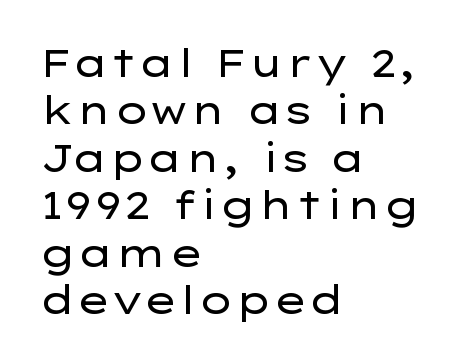
{"serif": "no", "italic": "no", "bold": "no", "weight": "regular", "width": "wide", "stroke_contrast": "low", "x_height": "medium", "monospaced": "no", "underline": "no", "align": "left", "line_spacing": "normal", "line_spacing_ratio": 1.25, "letter_spacing": "normal", "letter_spacing_em": 0.0, "glyph_px": 38}
